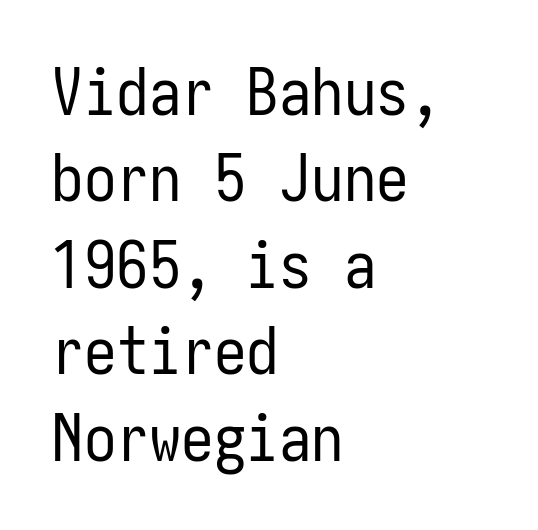
Q: Is the text bold? A: No.
Q: Is the text italic (slanted)? A: No, it is upright.
Q: Is the typeface a serif or a sans-serif typeface? A: Sans-serif.
Q: Is the text underlined? A: No.
Q: How is the paragraph aligned? A: Left-aligned.
Q: Is the spacing between letters normal or unusually wide? A: Normal.
Q: Is the spacing between lines tight, normal or loose? A: Normal.
Q: Width (condensed, normal, or wide)? A: Condensed.
Q: Stroke contrast? A: Low.
Q: x-height? A: Medium.
